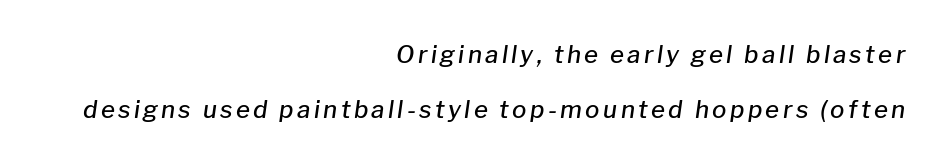
The image shows 24 px text type, italic (leaning right); set right-aligned, loose line spacing (2.29x), not underlined.
